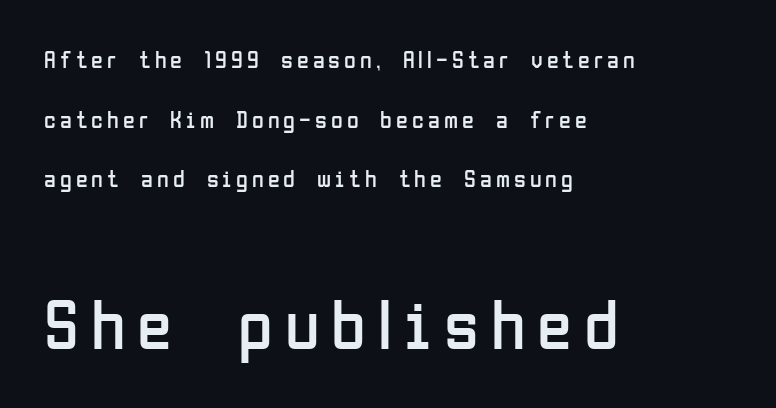
{"serif": "no", "italic": "no", "bold": "no", "weight": "regular", "width": "condensed", "stroke_contrast": "low", "x_height": "medium", "monospaced": "no", "underline": "no", "align": "left", "line_spacing": "loose", "line_spacing_ratio": 2.48, "larger_block": "second", "size_ratio": 2.96, "glyph_px": 71}
